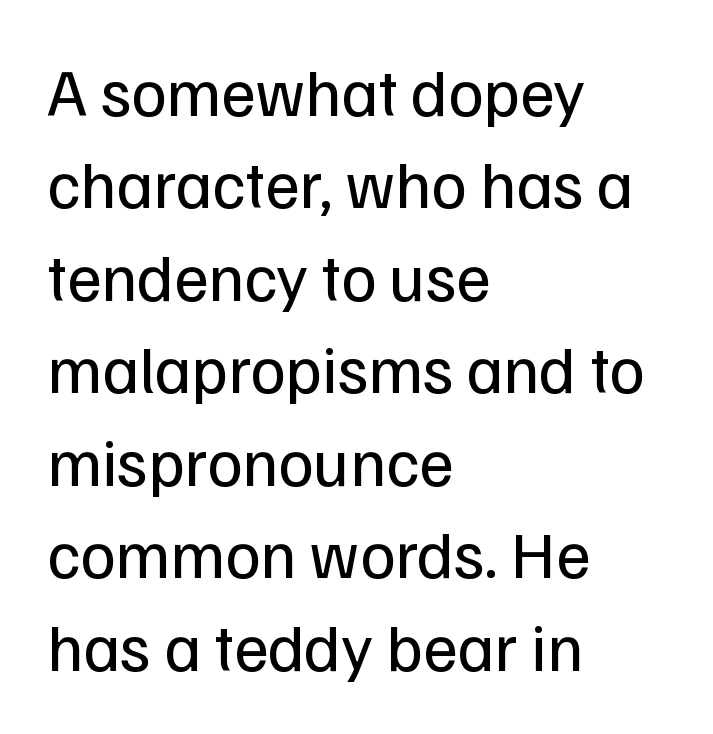
The image shows 67 px regular-weight sans-serif type, upright; set left-aligned, normal line spacing (1.38x), normal letter spacing, not underlined; low stroke contrast and a medium x-height.
